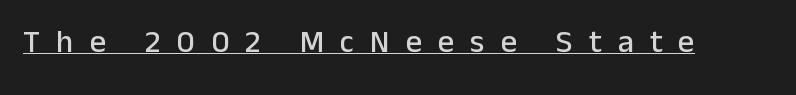
Q: Is the text italic (slanted)? A: No, it is upright.
Q: Is the typeface a serif or a sans-serif typeface? A: Sans-serif.
Q: Is the text underlined? A: Yes.
Q: Is the spacing between letters normal or unusually wide? A: Unusually wide.
Q: Width (condensed, normal, or wide)? A: Normal.
Q: Stroke contrast? A: Low.
Q: x-height? A: Medium.
Q: Monospaced? A: No.
